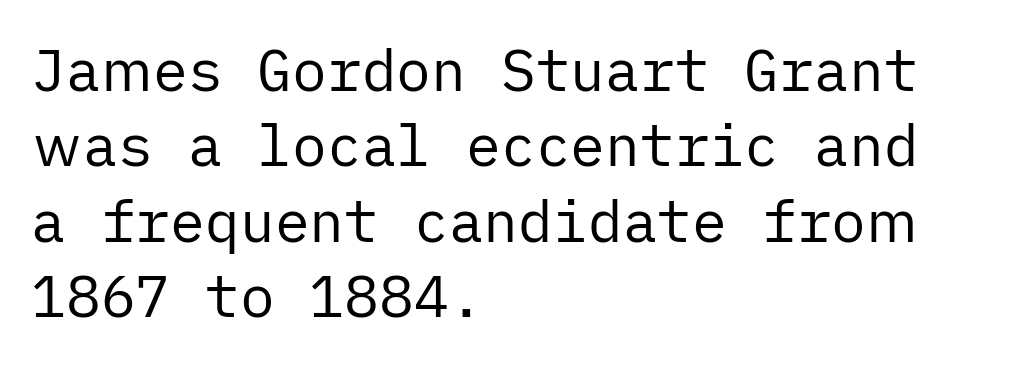
The image shows 58 px regular-weight sans-serif type, upright; set left-aligned, normal line spacing (1.3x), normal letter spacing, not underlined; low stroke contrast and a medium x-height.
